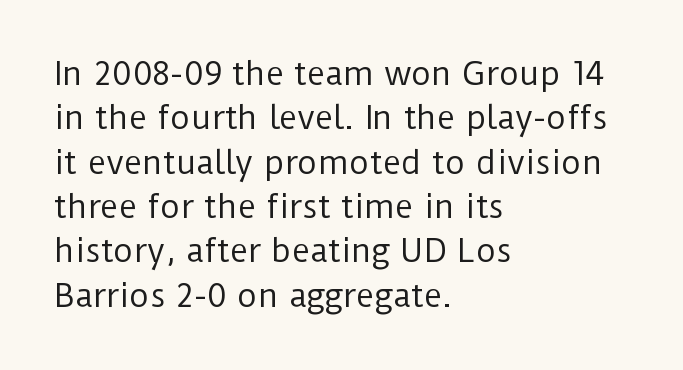
{"serif": "no", "italic": "no", "bold": "no", "weight": "regular", "width": "normal", "stroke_contrast": "low", "x_height": "medium", "monospaced": "no", "underline": "no", "align": "left", "line_spacing": "normal", "line_spacing_ratio": 1.43, "letter_spacing": "normal", "letter_spacing_em": 0.0, "glyph_px": 31}
